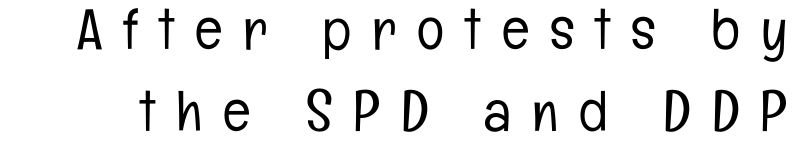
Weight class: somewhere from thin through regular. The designer went with a sans here, leaving each stem footless. Character widths vary here, with narrow letters taking less room than wide ones. The area under the type is left untouched. Vertically, the passage feels balanced, rows spaced as you'd expect.
